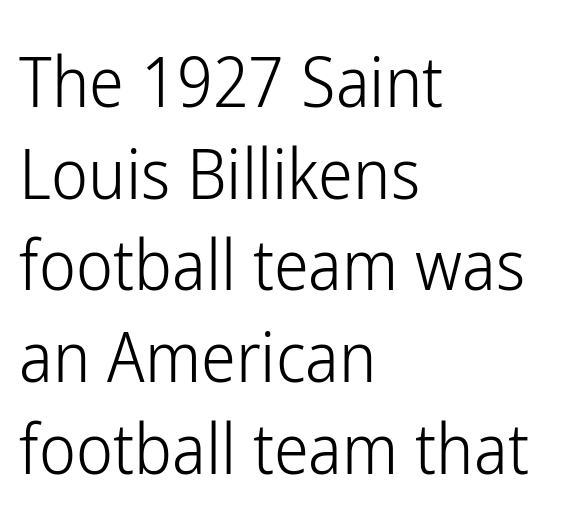
Q: Is the text bold? A: No.
Q: Is the text italic (slanted)? A: No, it is upright.
Q: Is the typeface a serif or a sans-serif typeface? A: Sans-serif.
Q: Is the text underlined? A: No.
Q: How is the paragraph aligned? A: Left-aligned.
Q: Is the spacing between letters normal or unusually wide? A: Normal.
Q: Is the spacing between lines tight, normal or loose? A: Normal.
Q: Width (condensed, normal, or wide)? A: Condensed.
Q: Stroke contrast? A: Low.
Q: x-height? A: Medium.
Q: Monospaced? A: No.
